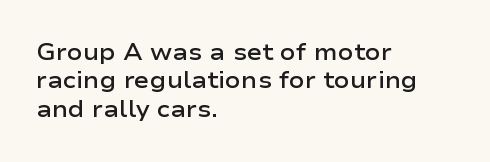
{"italic": "no", "bold": "semi", "underline": "no", "align": "left", "line_spacing_ratio": 1.23, "letter_spacing": "normal", "letter_spacing_em": 0.0, "glyph_px": 23}
